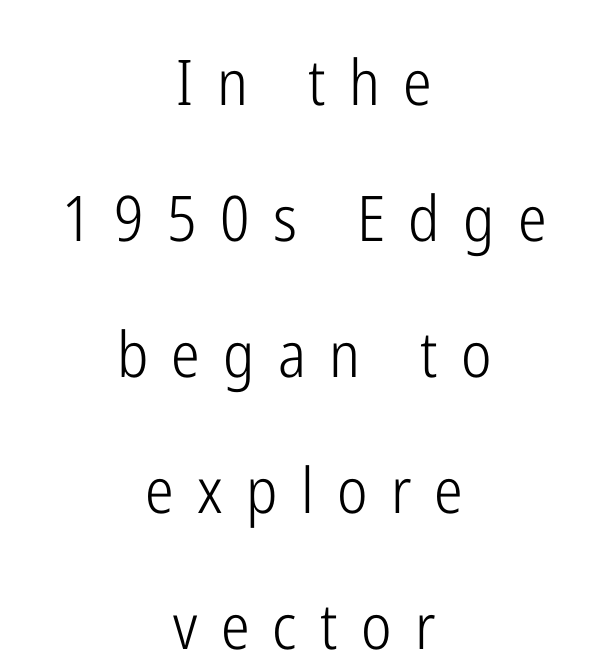
Q: Is the text bold? A: No.
Q: Is the text italic (slanted)? A: No, it is upright.
Q: Is the typeface a serif or a sans-serif typeface? A: Sans-serif.
Q: Is the text underlined? A: No.
Q: How is the paragraph aligned? A: Centered.
Q: Is the spacing between letters normal or unusually wide? A: Unusually wide.
Q: Is the spacing between lines tight, normal or loose? A: Loose.
Q: Width (condensed, normal, or wide)? A: Condensed.
Q: Stroke contrast? A: Low.
Q: x-height? A: Medium.
Q: Monospaced? A: No.
